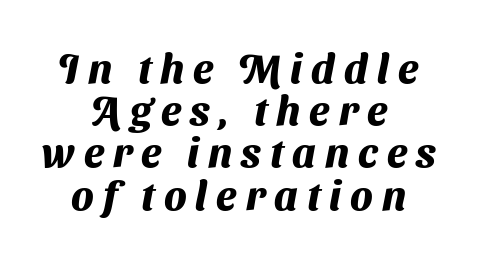
Q: Is the text bold? A: Yes.
Q: Is the typeface a serif or a sans-serif typeface? A: Sans-serif.
Q: Is the text underlined? A: No.
Q: How is the paragraph aligned? A: Centered.
Q: Is the spacing between letters normal or unusually wide? A: Unusually wide.
Q: Is the spacing between lines tight, normal or loose? A: Tight.
Q: Width (condensed, normal, or wide)? A: Normal.
Q: Stroke contrast? A: Medium.
Q: x-height? A: Medium.
Q: Monospaced? A: No.
